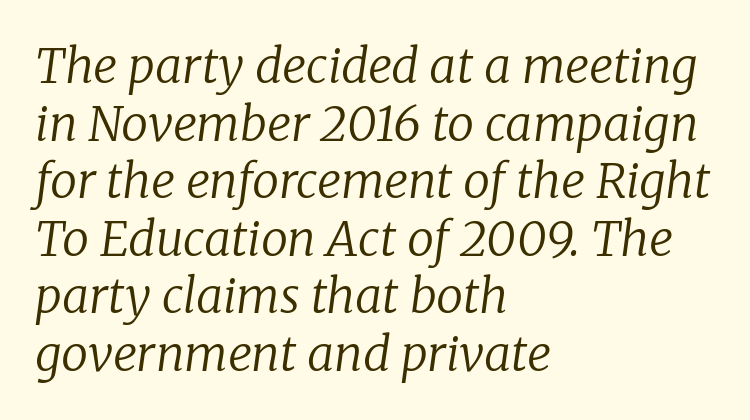
Q: Is the text bold? A: No.
Q: Is the text italic (slanted)? A: Yes, it leans right by about 8 degrees.
Q: Is the typeface a serif or a sans-serif typeface? A: Serif.
Q: Is the text underlined? A: No.
Q: How is the paragraph aligned? A: Left-aligned.
Q: Is the spacing between letters normal or unusually wide? A: Normal.
Q: Width (condensed, normal, or wide)? A: Normal.
Q: Stroke contrast? A: Low.
Q: x-height? A: Medium.
Q: Monospaced? A: No.
